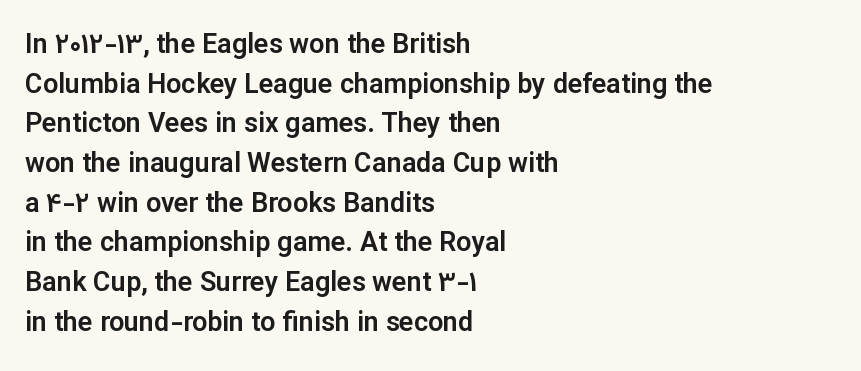
{"italic": "no", "underline": "no", "align": "left", "line_spacing": "normal", "line_spacing_ratio": 1.47, "letter_spacing": "normal", "letter_spacing_em": 0.0, "glyph_px": 27}
